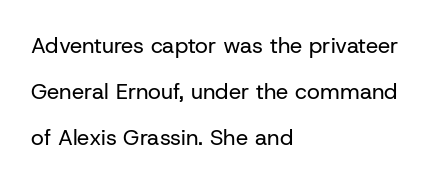
Q: Is the text bold? A: No.
Q: Is the text italic (slanted)? A: No, it is upright.
Q: Is the text underlined? A: No.
Q: How is the paragraph aligned? A: Left-aligned.
Q: Is the spacing between letters normal or unusually wide? A: Normal.
Q: Is the spacing between lines tight, normal or loose? A: Loose.
